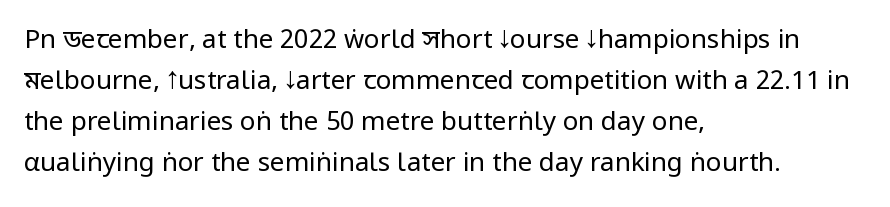
{"italic": "no", "bold": "no", "underline": "no", "align": "left", "line_spacing": "normal", "line_spacing_ratio": 1.58, "letter_spacing": "normal", "letter_spacing_em": 0.0, "glyph_px": 26}
